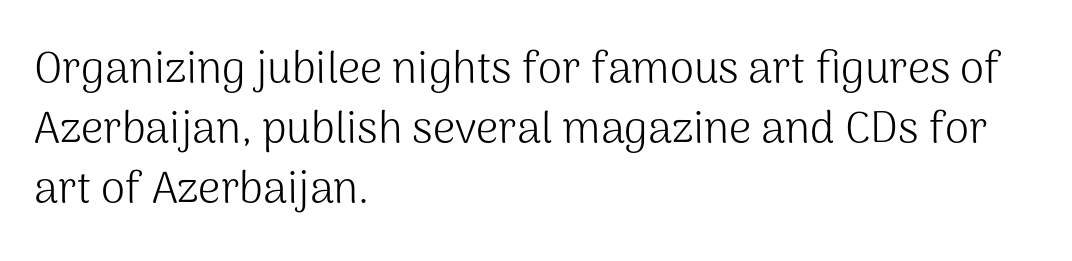
{"serif": "no", "italic": "no", "bold": "no", "weight": "light", "width": "normal", "stroke_contrast": "medium", "x_height": "medium", "monospaced": "no", "underline": "no", "align": "left", "line_spacing": "normal", "line_spacing_ratio": 1.36, "letter_spacing": "normal", "letter_spacing_em": 0.0, "glyph_px": 44}
